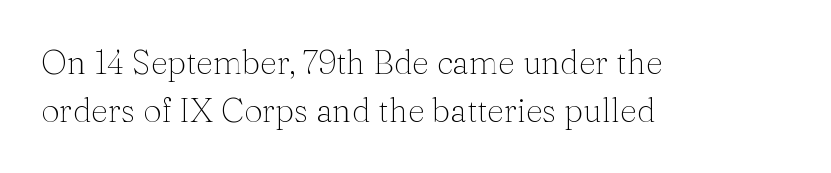
{"serif": "yes", "italic": "no", "bold": "no", "weight": "thin", "width": "normal", "stroke_contrast": "medium", "x_height": "medium", "monospaced": "no", "underline": "no", "align": "left", "line_spacing": "normal", "line_spacing_ratio": 1.46, "letter_spacing": "normal", "letter_spacing_em": 0.0, "glyph_px": 33}
